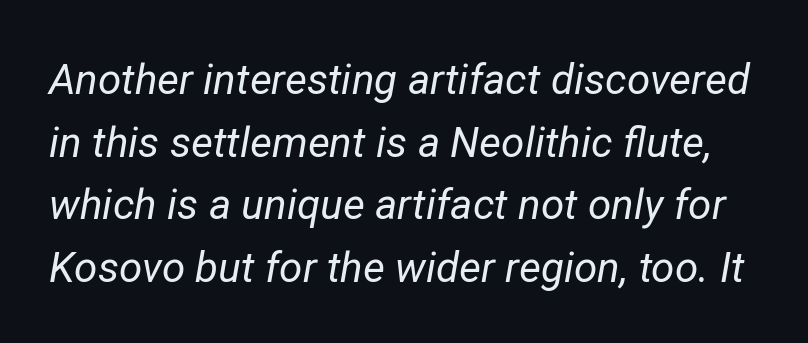
The font's italic variant was chosen for this text. The gaps between neighbouring characters are ordinary and unremarkable. A typesetter would call this proportional, since set widths differ per character. A typesetter would call this leading conventional body-copy spacing. Bold? No — there's no thickening of the strokes.
